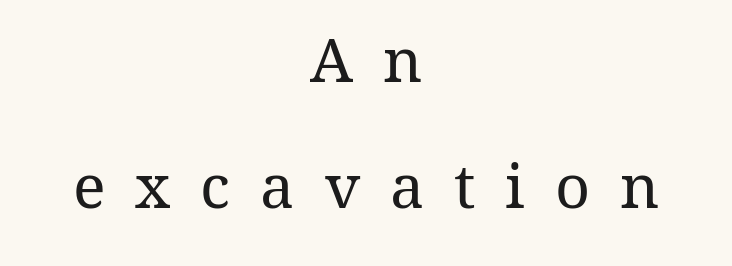
Q: Is the text bold? A: No.
Q: Is the text italic (slanted)? A: No, it is upright.
Q: Is the text underlined? A: No.
Q: How is the paragraph aligned? A: Centered.
Q: Is the spacing between letters normal or unusually wide? A: Unusually wide.
Q: Is the spacing between lines tight, normal or loose? A: Loose.
Q: Width (condensed, normal, or wide)? A: Normal.
Q: Stroke contrast? A: Medium.
Q: x-height? A: Medium.
Q: Monospaced? A: No.
